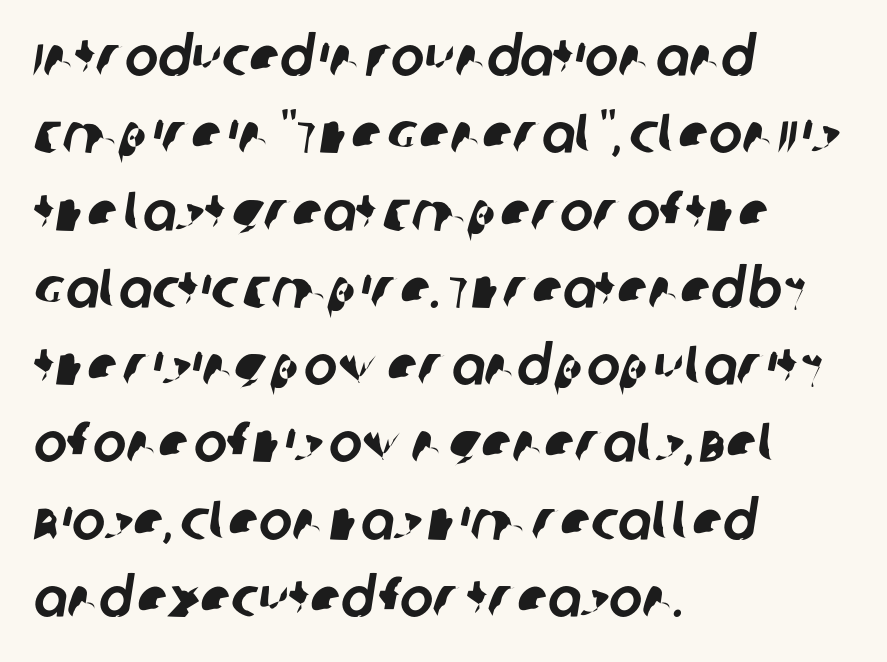
The letters advance in unequal steps, a hallmark of proportional type. How would I describe the line gaps? Plain and ordinary. Is the block centered? No — it sits flush against the left margin. Glyph-to-glyph distance matches everyday printed text. You can tell from the bare stems that sans-serif type was used.
